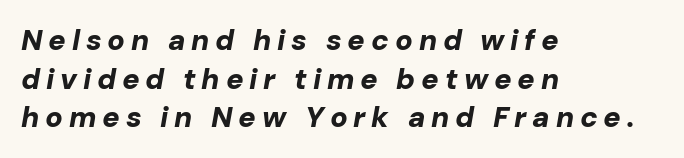
{"italic": "yes", "lean": "right", "slant_degrees": 10, "bold": "yes", "weight": "bold", "width": "normal", "stroke_contrast": "low", "x_height": "medium", "monospaced": "no", "underline": "no", "align": "left", "line_spacing": "normal", "line_spacing_ratio": 1.33, "letter_spacing": "wide", "letter_spacing_em": 0.2, "glyph_px": 29}
